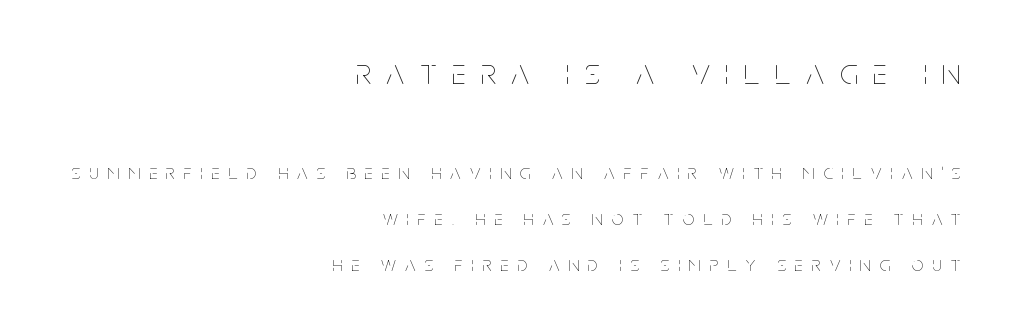
Think of a printed novel: that variable character pitch is what you see here. A typesetter would call this leading open, well beyond the default. Do the letters lean? They stand straight. Someone cranked the tracking dial way up on this one. Heaviness? Minimal to ordinary, like unemphasized prose. This rendering uses right alignment, leaving the left contour irregular.
